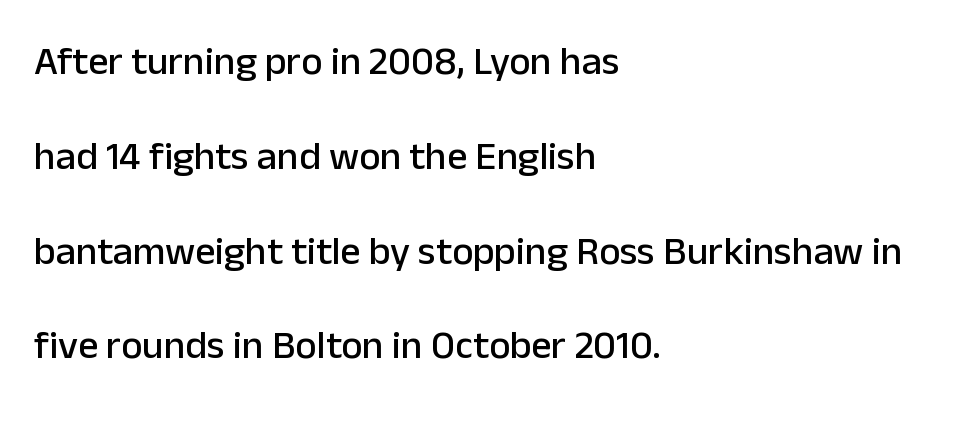
The image shows 40 px sans-serif type, upright; set left-aligned, loose line spacing (2.37x), normal letter spacing, not underlined; low stroke contrast and a medium x-height.
